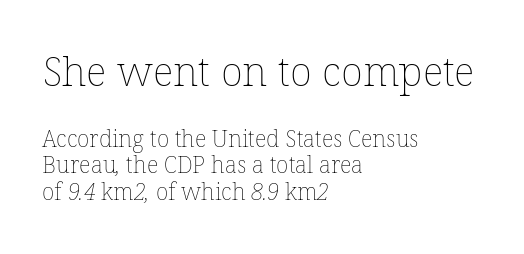
{"bold": "no", "weight": "thin", "width": "normal", "stroke_contrast": "low", "x_height": "medium", "monospaced": "no", "underline": "no", "align": "left", "line_spacing": "tight", "line_spacing_ratio": 1.15, "letter_spacing": "normal", "letter_spacing_em": 0.0, "larger_block": "first", "size_ratio": 1.78, "glyph_px": 41}
